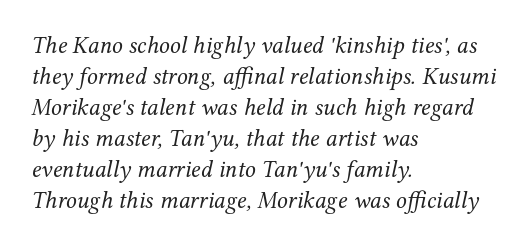
Quick note: interline space is typical. The tracking reads as untouched default to a designer's eye. Words float on clear page, feet unadorned. Looking at the ascenders, they clearly lean.
